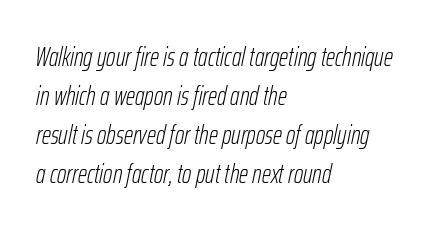
Q: Is the text bold? A: No.
Q: Is the text italic (slanted)? A: Yes, it leans right by about 12 degrees.
Q: Is the text underlined? A: No.
Q: How is the paragraph aligned? A: Left-aligned.
Q: Is the spacing between letters normal or unusually wide? A: Normal.
Q: Is the spacing between lines tight, normal or loose? A: Normal.
